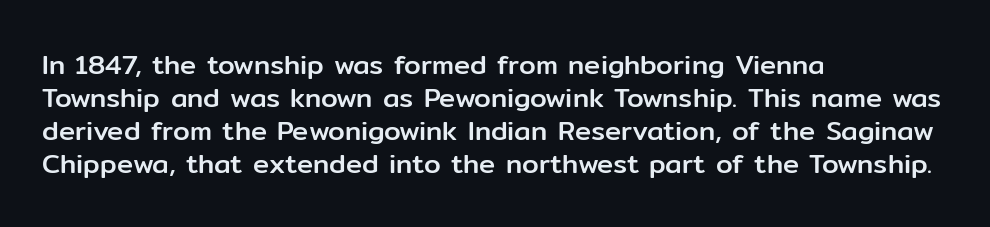
The image shows 27 px text type, upright; set left-aligned, line spacing 1.22x, normal letter spacing, not underlined.
